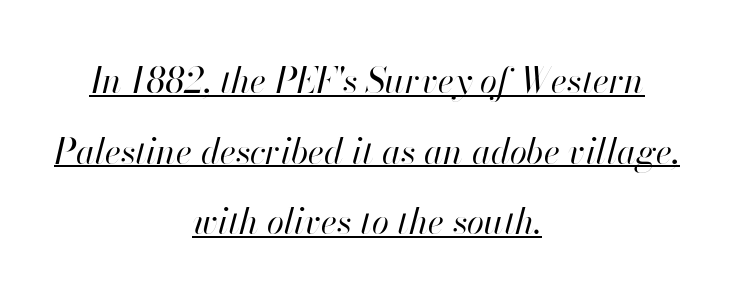
The image shows 35 px regular-weight type, italic (leaning right); set centered, loose line spacing (2.02x), normal letter spacing, underlined; high stroke contrast and a small x-height.
